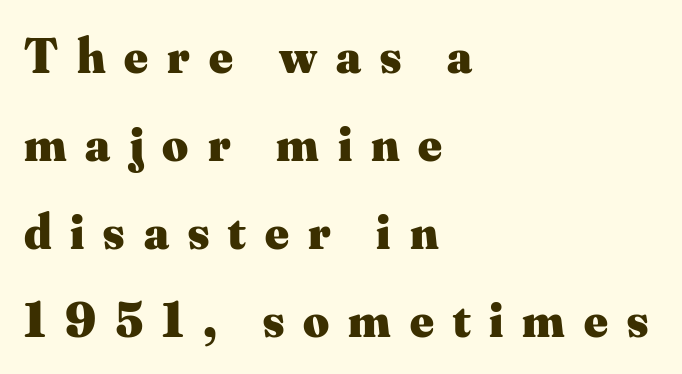
{"serif": "yes", "italic": "no", "bold": "yes", "weight": "heavy", "width": "normal", "stroke_contrast": "medium", "x_height": "small", "monospaced": "no", "underline": "no", "align": "left", "line_spacing_ratio": 1.76, "letter_spacing": "wide", "letter_spacing_em": 0.38, "glyph_px": 50}
